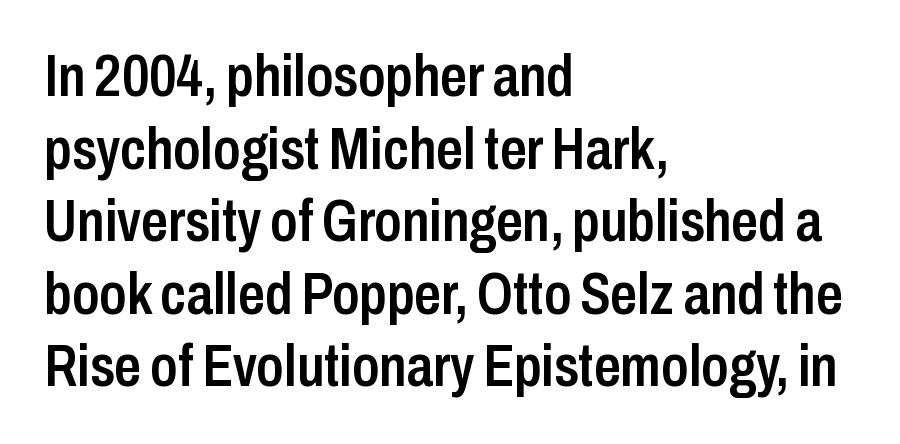
{"serif": "no", "italic": "no", "bold": "semi", "weight": "semibold", "width": "condensed", "stroke_contrast": "low", "x_height": "medium", "monospaced": "no", "underline": "no", "align": "left", "line_spacing_ratio": 1.23, "letter_spacing": "normal", "letter_spacing_em": 0.0, "glyph_px": 59}
